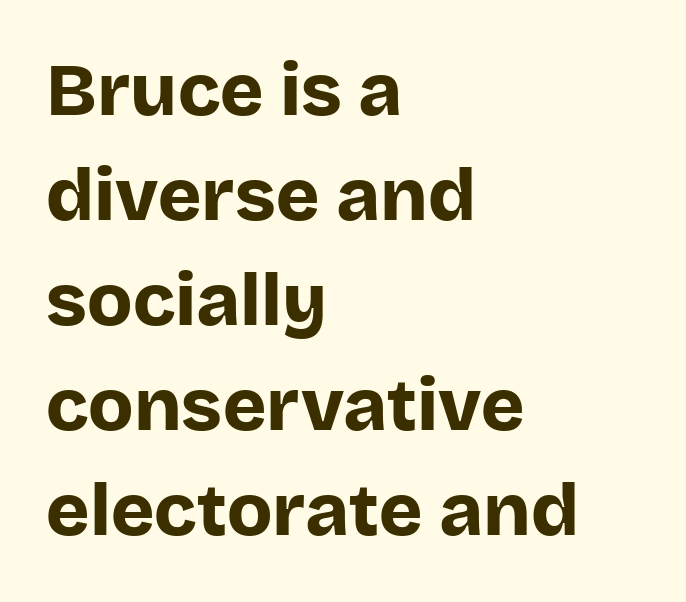
{"serif": "no", "italic": "no", "bold": "yes", "weight": "bold", "width": "normal", "stroke_contrast": "low", "x_height": "large", "monospaced": "no", "underline": "no", "align": "left", "line_spacing": "normal", "line_spacing_ratio": 1.42, "letter_spacing": "normal", "letter_spacing_em": 0.0, "glyph_px": 74}
